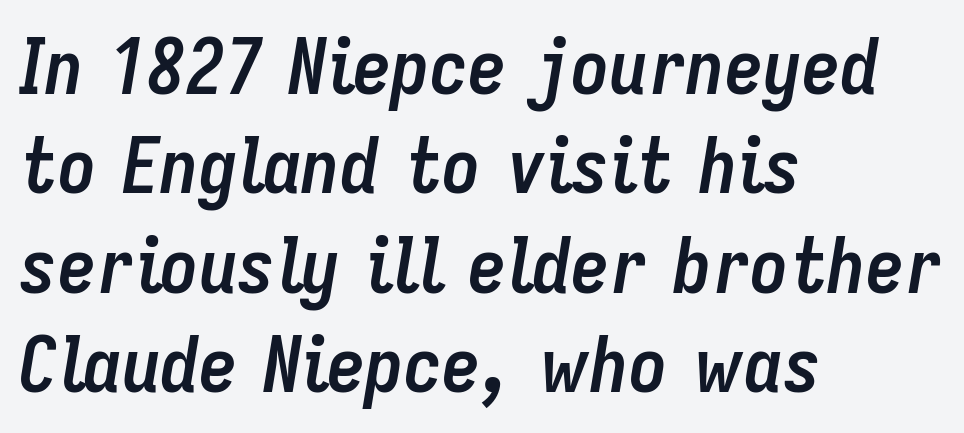
Line beginnings align vertically; line endings do not. This block has exactly the height ordinary leading produces. Looking at the ascenders, they clearly lean. No word sits above an underline. The rendering uses natural spacing where letterforms have individual widths.
